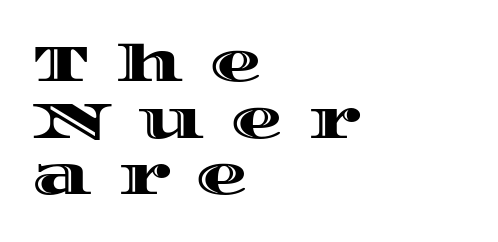
{"italic": "no", "width": "wide", "x_height": "large", "monospaced": "no", "underline": "no", "align": "left", "line_spacing": "tight", "line_spacing_ratio": 1.09, "letter_spacing": "wide", "letter_spacing_em": 0.5, "glyph_px": 52}
